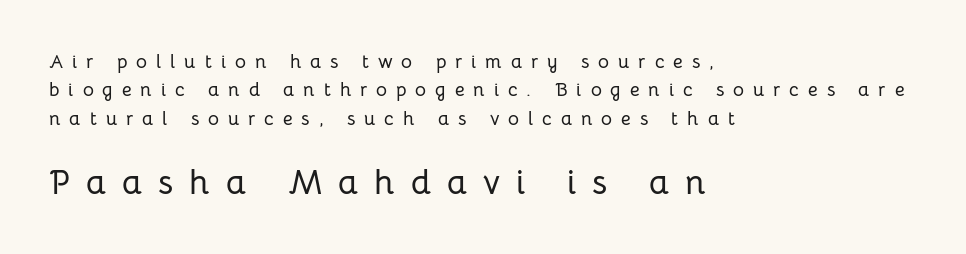
{"serif": "no", "italic": "no", "width": "normal", "stroke_contrast": "low", "x_height": "medium", "monospaced": "no", "underline": "no", "align": "left", "line_spacing": "normal", "line_spacing_ratio": 1.49, "letter_spacing": "wide", "letter_spacing_em": 0.47, "larger_block": "second", "size_ratio": 1.79, "glyph_px": 34}
